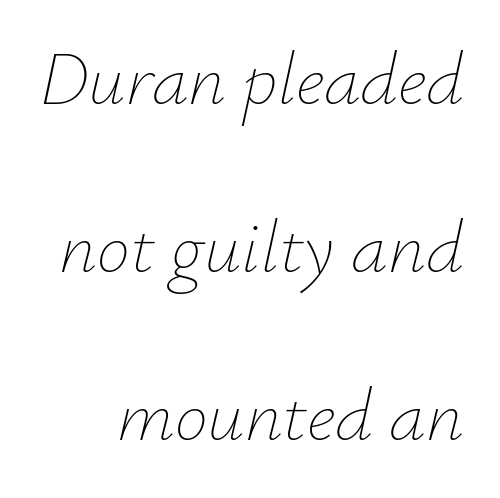
Q: Is the text bold? A: No.
Q: Is the text italic (slanted)? A: Yes, it leans right by about 12 degrees.
Q: Is the text underlined? A: No.
Q: Is the spacing between letters normal or unusually wide? A: Normal.
Q: Is the spacing between lines tight, normal or loose? A: Loose.
Q: Width (condensed, normal, or wide)? A: Normal.
Q: Stroke contrast? A: Low.
Q: x-height? A: Small.
Q: Monospaced? A: No.
